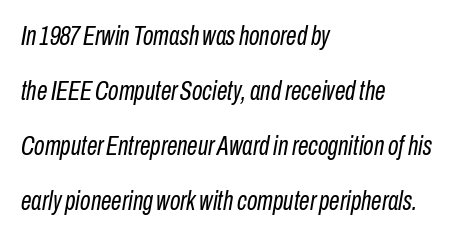
Stem width sits at or under what a default text font uses. Loosely led — the rows are spread out. Posture: slanted. The letterforms sit shoulder to shoulder at normal distance. The words here are not underlined.
